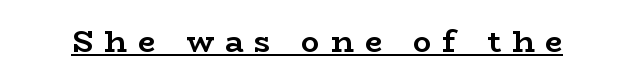
Students, observe the line beneath the letters — that is underlining. Does the type have serifs? Yes, each stem ends in a small foot. A full-strength bold gives these letters their thick strokes. Students, note that the glyphs here are deliberately spaced far apart. Ordinary non-slanted type is in use. The letters advance in unequal steps, a hallmark of proportional type.
